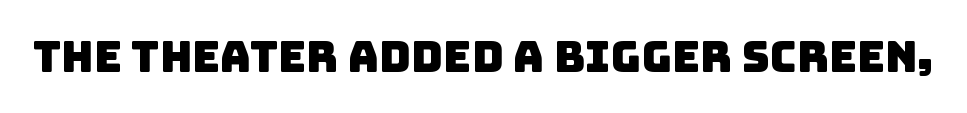
{"serif": "no", "width": "normal", "stroke_contrast": "low", "x_height": "large", "monospaced": "no", "underline": "no", "letter_spacing": "normal", "letter_spacing_em": 0.0, "glyph_px": 43}
